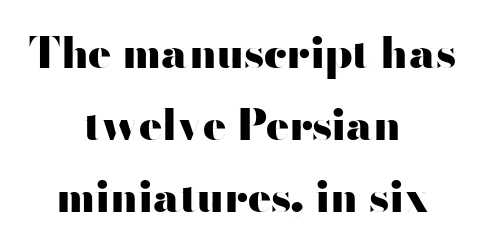
Q: Is the text bold? A: Yes.
Q: Is the text italic (slanted)? A: No, it is upright.
Q: Is the typeface a serif or a sans-serif typeface? A: Serif.
Q: Is the text underlined? A: No.
Q: How is the paragraph aligned? A: Centered.
Q: Is the spacing between letters normal or unusually wide? A: Normal.
Q: Is the spacing between lines tight, normal or loose? A: Normal.
Q: Width (condensed, normal, or wide)? A: Wide.
Q: Stroke contrast? A: High.
Q: x-height? A: Small.
Q: Monospaced? A: No.
